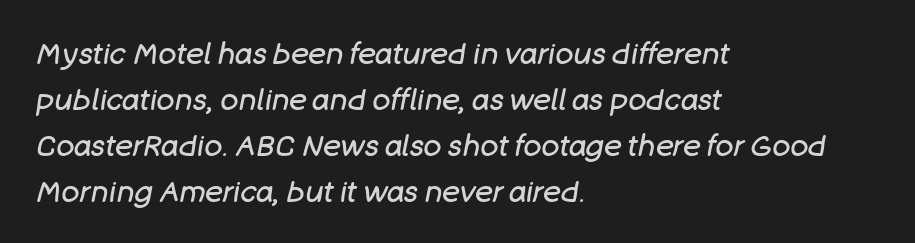
A typesetter would call this proportional, since set widths differ per character. Normally led — the rows are evenly, conventionally spaced. Summary of weight: not heavy and not bold. The text carries the slant typical of an italic or oblique font.
